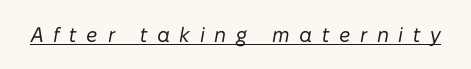
Is this a heavy cut? Hardly; it is regular or lighter. The letters are spread apart with noticeably loose tracking. Descenders here cross a horizontal rule under the line. If you drew a line through each stem, it would be angled.
